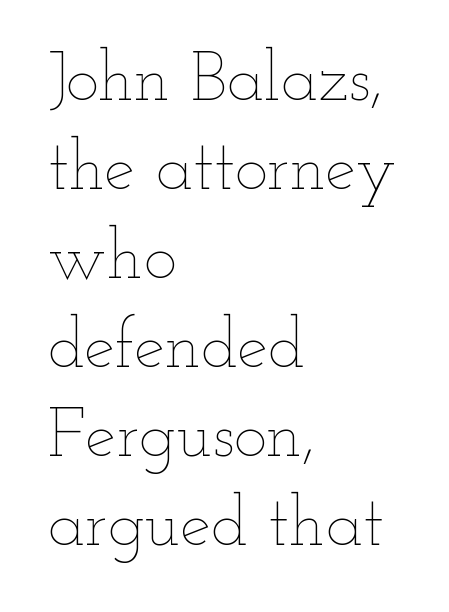
Designer's note — italics off, roman on. Stroke thickness stays within the range of a standard reading face or lighter. Proportional: the letters do not fall into vertical columns. Visually the block forms a straight wall on the left and a jagged coastline on the right. Spacing between characters is what you'd get straight out of the box.
